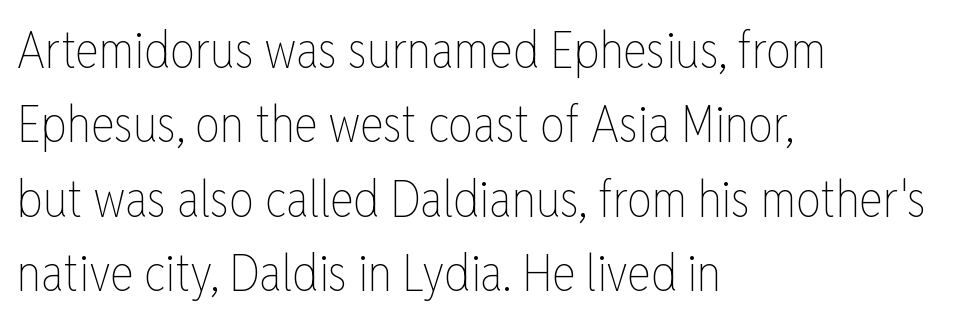
The line texture is even and compact thanks to regular tracking. The block of text has a typical density, with ordinary space between rows. The space directly below the letters is spotless. Think standard paragraph weight, or any step lighter than that. Italic? Not at all — the glyphs are vertical. Compared with a centered layout, this one pins lines to the left instead.
